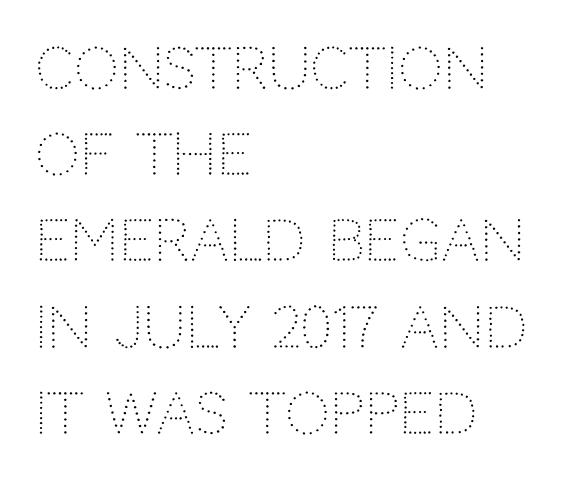
Q: Is the text bold? A: No.
Q: Is the text italic (slanted)? A: No, it is upright.
Q: Is the typeface a serif or a sans-serif typeface? A: Sans-serif.
Q: Is the text underlined? A: No.
Q: How is the paragraph aligned? A: Left-aligned.
Q: Is the spacing between letters normal or unusually wide? A: Normal.
Q: Is the spacing between lines tight, normal or loose? A: Normal.
Q: Width (condensed, normal, or wide)? A: Normal.
Q: Stroke contrast? A: Low.
Q: x-height? A: Large.
Q: Monospaced? A: No.
